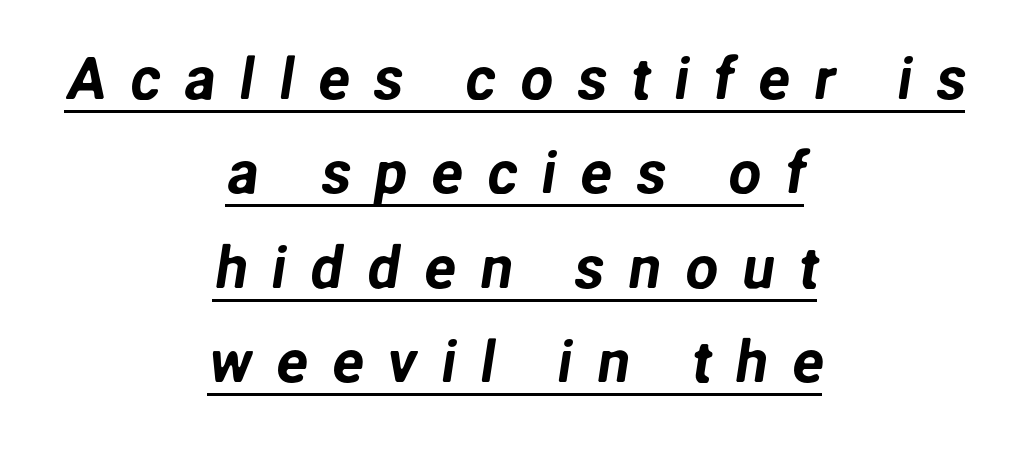
The image shows 59 px sans-serif type; set centered, normal line spacing (1.6x), unusually wide letter spacing (+0.4 em), underlined; low stroke contrast and a medium x-height.
